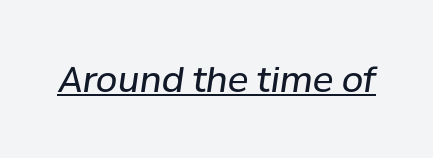
{"italic": "yes", "lean": "right", "slant_degrees": 8, "bold": "no", "weight": "regular", "width": "normal", "stroke_contrast": "low", "x_height": "medium", "monospaced": "no", "underline": "yes", "letter_spacing": "normal", "letter_spacing_em": 0.0, "glyph_px": 35}
